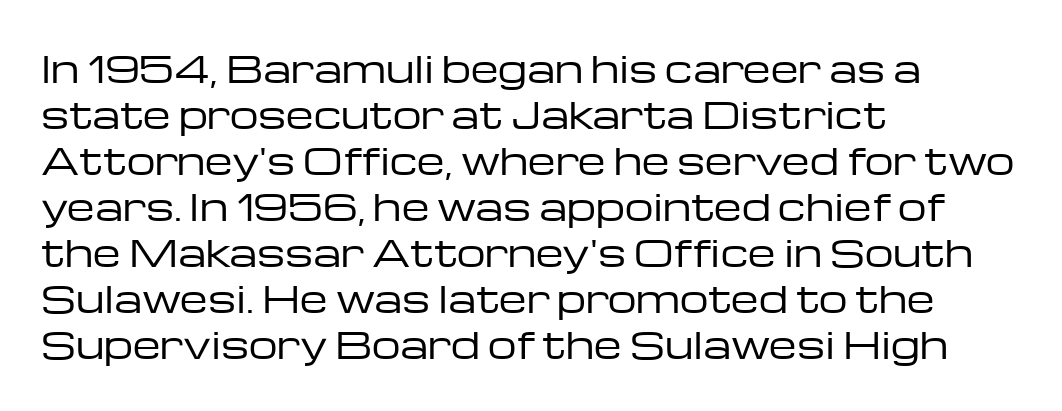
Q: Is the text bold? A: No.
Q: Is the text italic (slanted)? A: No, it is upright.
Q: Is the typeface a serif or a sans-serif typeface? A: Sans-serif.
Q: Is the text underlined? A: No.
Q: How is the paragraph aligned? A: Left-aligned.
Q: Is the spacing between letters normal or unusually wide? A: Normal.
Q: Is the spacing between lines tight, normal or loose? A: Normal.
Q: Width (condensed, normal, or wide)? A: Wide.
Q: Stroke contrast? A: Low.
Q: x-height? A: Medium.
Q: Monospaced? A: No.
